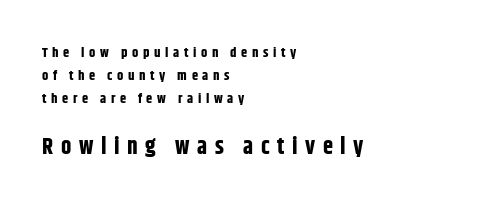
The ragged edge is on the right, which tells us the setting is flush left. Has an underline been added? It has not. Typesetter's note — lower block bumped up in size, upper block left smaller. In terms of posture, this sample is upright.
